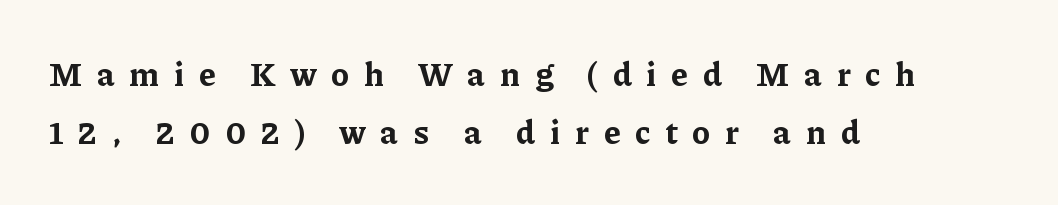
The image shows 33 px bold serif type, upright; set left-aligned, line spacing 1.76x, unusually wide letter spacing (+0.44 em), not underlined; low stroke contrast and a medium x-height.
